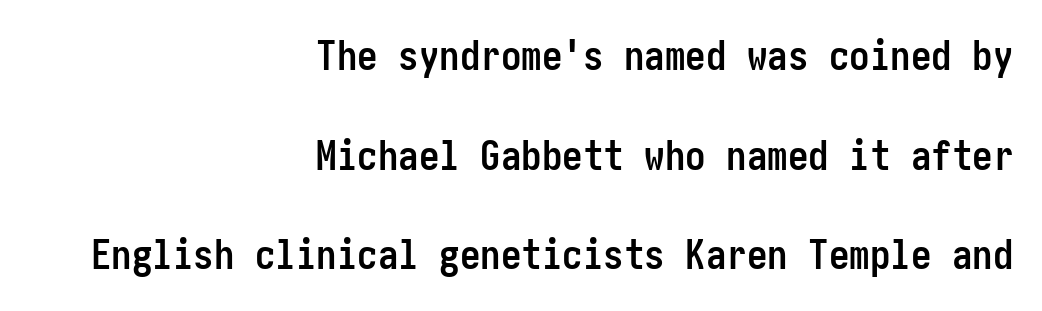
Q: Is the text bold? A: Yes.
Q: Is the text italic (slanted)? A: No, it is upright.
Q: Is the typeface a serif or a sans-serif typeface? A: Sans-serif.
Q: Is the text underlined? A: No.
Q: How is the paragraph aligned? A: Right-aligned.
Q: Is the spacing between letters normal or unusually wide? A: Normal.
Q: Is the spacing between lines tight, normal or loose? A: Loose.
Q: Width (condensed, normal, or wide)? A: Condensed.
Q: Stroke contrast? A: Low.
Q: x-height? A: Medium.
